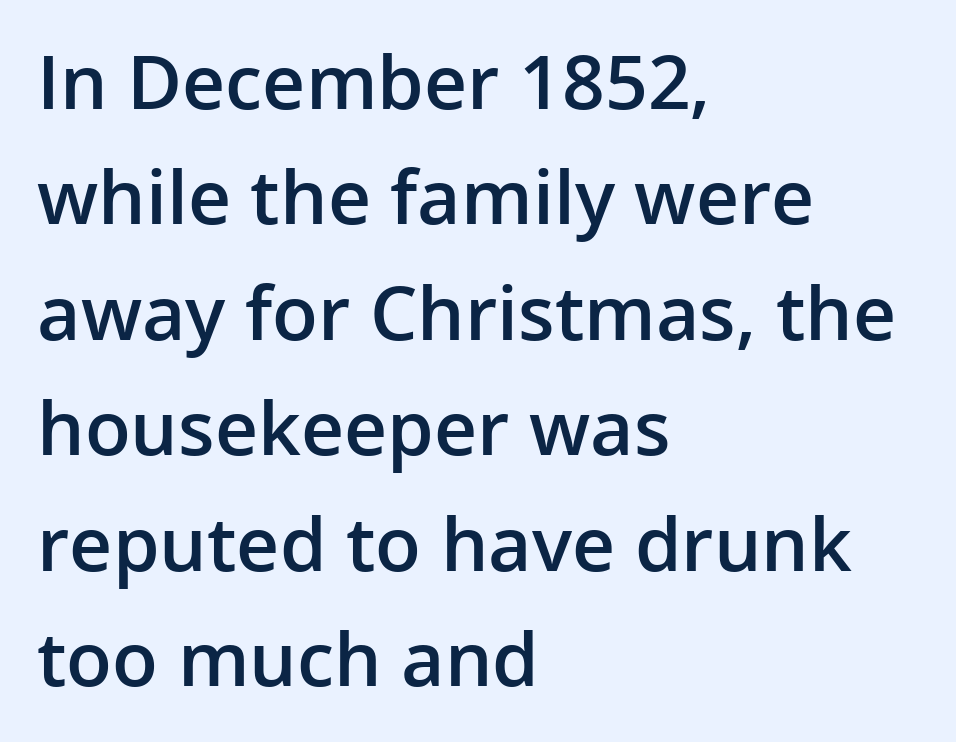
{"serif": "no", "italic": "no", "bold": "semi", "weight": "semibold", "width": "normal", "stroke_contrast": "low", "x_height": "medium", "monospaced": "no", "underline": "no", "align": "left", "line_spacing": "normal", "line_spacing_ratio": 1.54, "letter_spacing": "normal", "letter_spacing_em": 0.0, "glyph_px": 75}
